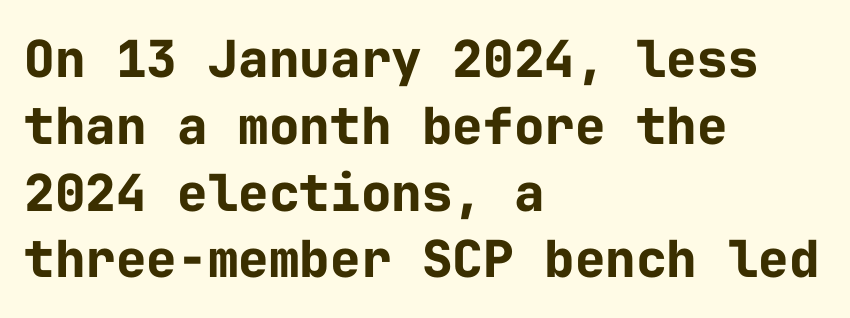
The image shows 51 px bold sans-serif type, upright, monospaced; set left-aligned, normal line spacing (1.31x), normal letter spacing, not underlined; low stroke contrast and a medium x-height.
